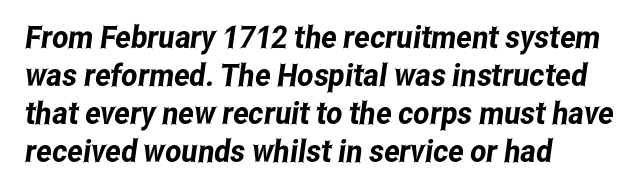
Q: Is the typeface a serif or a sans-serif typeface? A: Sans-serif.
Q: Is the text underlined? A: No.
Q: How is the paragraph aligned? A: Left-aligned.
Q: Is the spacing between letters normal or unusually wide? A: Normal.
Q: Width (condensed, normal, or wide)? A: Condensed.
Q: Stroke contrast? A: Low.
Q: x-height? A: Medium.
Q: Monospaced? A: No.
